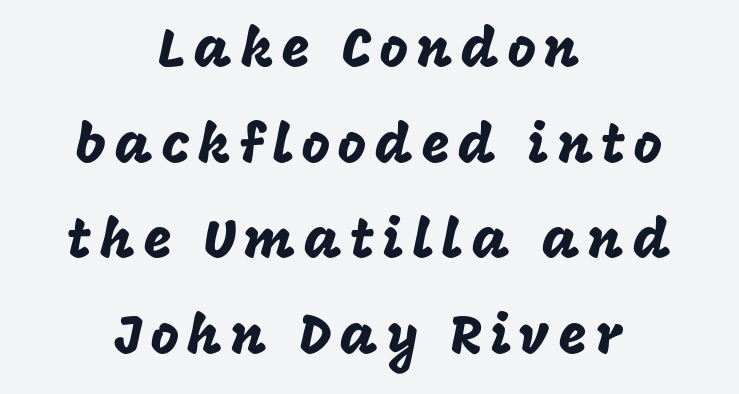
{"serif": "no", "width": "normal", "stroke_contrast": "low", "x_height": "large", "monospaced": "no", "underline": "no", "align": "center", "line_spacing_ratio": 1.74, "glyph_px": 55}
